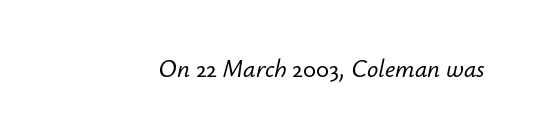
{"italic": "yes", "lean": "right", "slant_degrees": 12, "underline": "no", "letter_spacing": "normal", "letter_spacing_em": 0.0, "glyph_px": 25}
